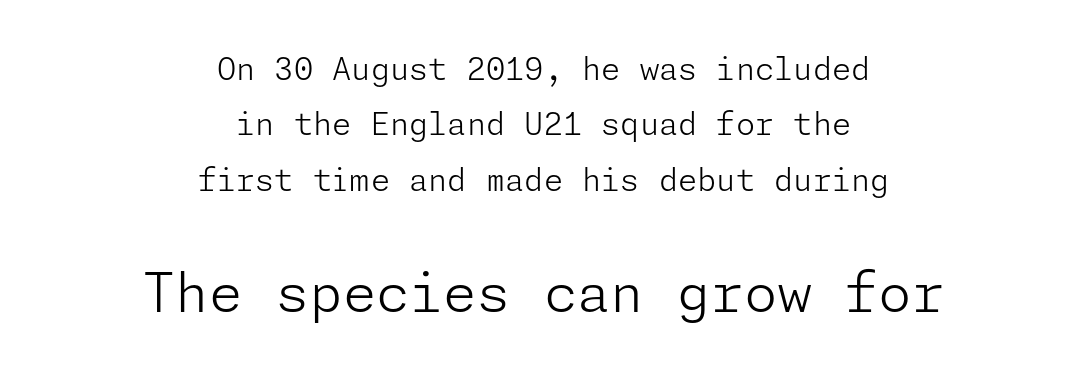
This sample uses a sans-serif face. A clean baseline with only descenders dipping below it. Caption: standard tracking, unaltered. This is not heavy type; no bold has been used. Every row of glyphs is offset so its center matches the block's center.
